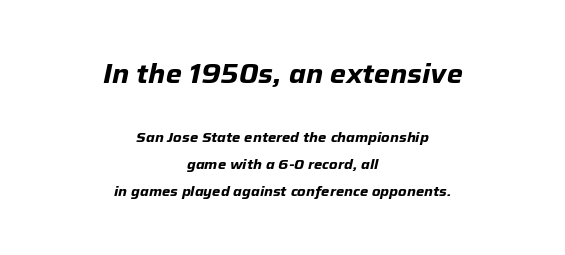
Line spacing here is loose. Bold? Absolutely — the strokes are thick and heavy. Compared with a flush-left layout, this one balances lines on the center instead. Each word holds together tightly as a unit, with standard inter-letter gaps. Size hierarchy here favors the leading block over the trailing one.
